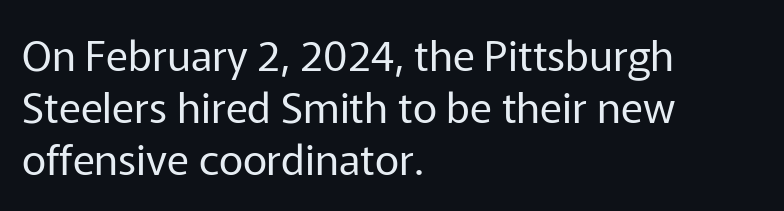
{"serif": "no", "italic": "no", "bold": "no", "weight": "regular", "width": "normal", "stroke_contrast": "low", "x_height": "medium", "monospaced": "no", "underline": "no", "align": "left", "line_spacing_ratio": 1.24, "letter_spacing": "normal", "letter_spacing_em": 0.0, "glyph_px": 42}
